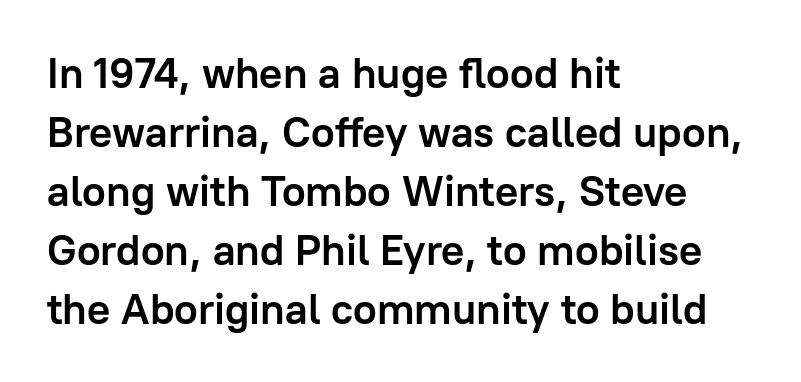
Q: Is the text bold? A: Yes.
Q: Is the text italic (slanted)? A: No, it is upright.
Q: Is the typeface a serif or a sans-serif typeface? A: Sans-serif.
Q: Is the text underlined? A: No.
Q: How is the paragraph aligned? A: Left-aligned.
Q: Is the spacing between letters normal or unusually wide? A: Normal.
Q: Is the spacing between lines tight, normal or loose? A: Normal.
Q: Width (condensed, normal, or wide)? A: Normal.
Q: Stroke contrast? A: Low.
Q: x-height? A: Medium.
Q: Monospaced? A: No.
